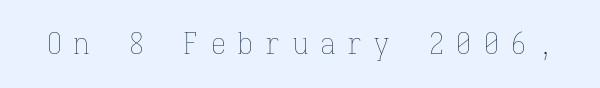
Heaviness? Minimal to ordinary, like unemphasized prose. In terms of letterspacing, this is a distinctly airy, spread setting. The letters march in equal steps, a hallmark of fixed-pitch type. Characters remain perfectly vertical along every line.
